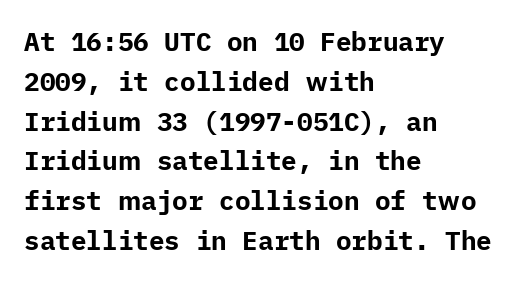
Plenty of ink on the page — the face is bold. Vertical spacing — default. Descenders hang freely into open space. All the whitespace from short lines collects on the right. This rendering leaves character spacing at its baseline value. Do the letters lean? They stand straight.
